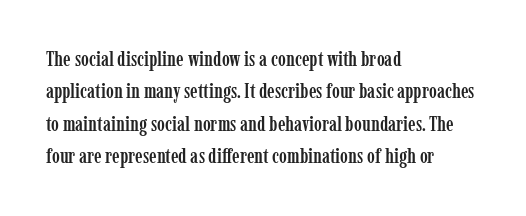
The image shows 21 px text type, upright; set left-aligned, normal line spacing (1.54x), normal letter spacing, not underlined.
